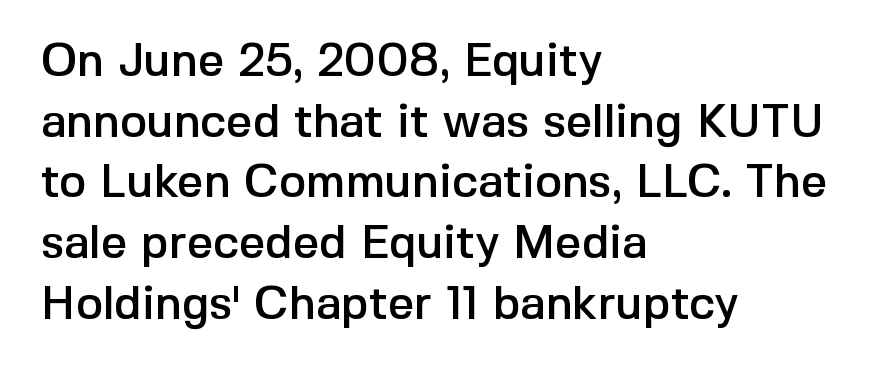
{"serif": "no", "italic": "no", "width": "normal", "x_height": "medium", "monospaced": "no", "underline": "no", "align": "left", "line_spacing": "normal", "line_spacing_ratio": 1.32, "letter_spacing": "normal", "letter_spacing_em": 0.0, "glyph_px": 46}
